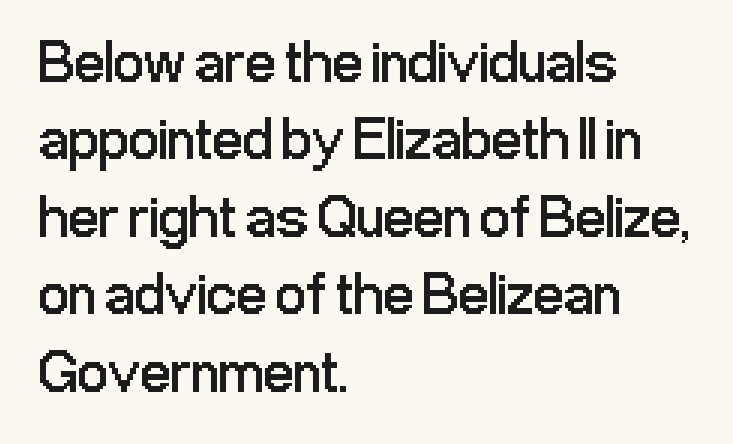
Q: Is the text bold? A: No.
Q: Is the text italic (slanted)? A: No, it is upright.
Q: Is the typeface a serif or a sans-serif typeface? A: Sans-serif.
Q: Is the text underlined? A: No.
Q: How is the paragraph aligned? A: Left-aligned.
Q: Is the spacing between letters normal or unusually wide? A: Normal.
Q: Is the spacing between lines tight, normal or loose? A: Normal.
Q: Width (condensed, normal, or wide)? A: Condensed.
Q: Stroke contrast? A: Low.
Q: x-height? A: Medium.
Q: Monospaced? A: No.
